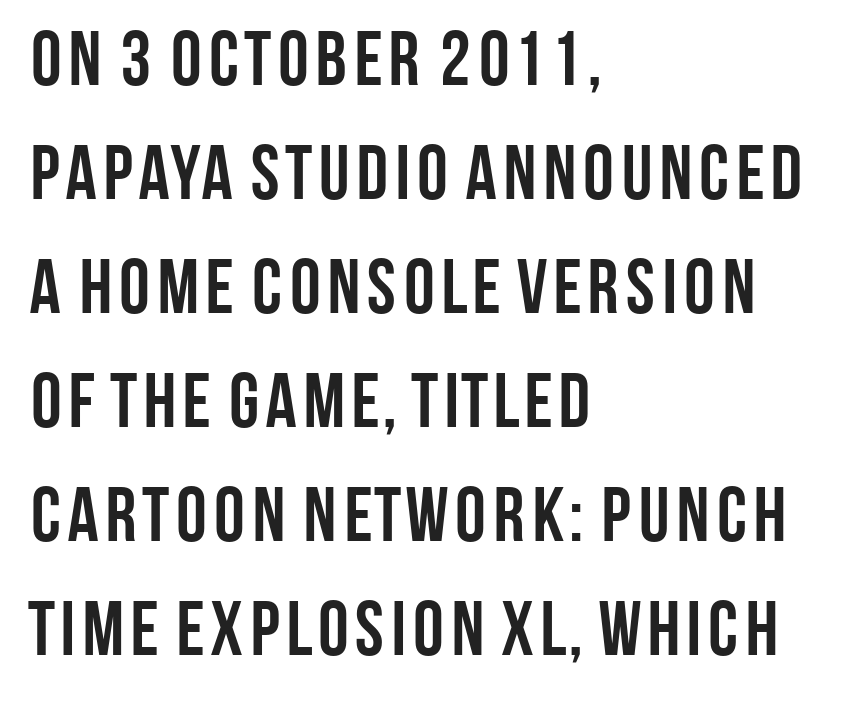
Just letters on the line, the space beneath them empty. Serif or sans? Sans — the stroke terminals are bare. The axis of the letterforms is exactly vertical. Does extra space separate the letters? No, they use regular spacing. Compared with an ordinary text face, these strokes are far heavier — a full bold.
